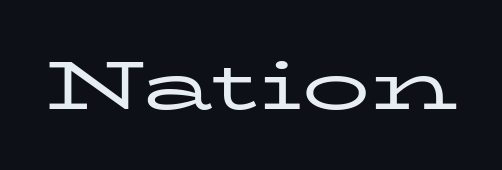
Q: Is the text bold? A: No.
Q: Is the text italic (slanted)? A: No, it is upright.
Q: Is the typeface a serif or a sans-serif typeface? A: Serif.
Q: Is the text underlined? A: No.
Q: Is the spacing between letters normal or unusually wide? A: Normal.
Q: Width (condensed, normal, or wide)? A: Wide.
Q: Stroke contrast? A: Low.
Q: x-height? A: Medium.
Q: Monospaced? A: No.
